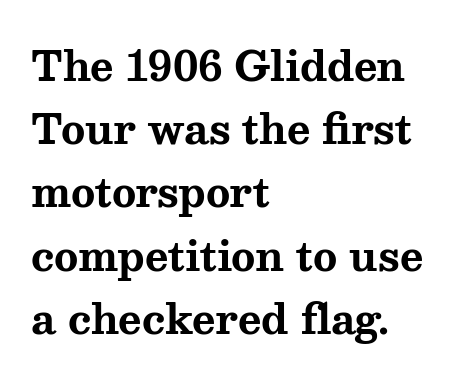
Honestly, the row spacing looks completely unremarkable. Pretty heavy lettering here — definitely bold. Underlining? Definitely not there. Each letter's strokes conclude with small projecting serifs.
